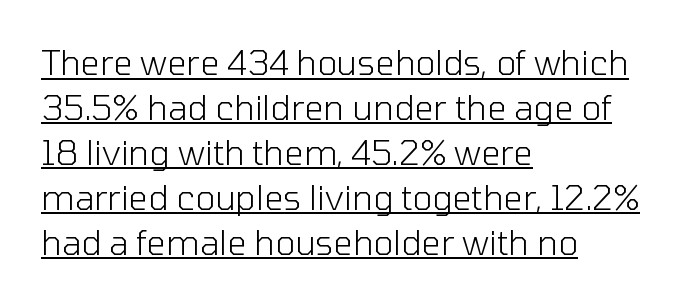
Q: Is the text bold? A: No.
Q: Is the text italic (slanted)? A: No, it is upright.
Q: Is the typeface a serif or a sans-serif typeface? A: Sans-serif.
Q: Is the text underlined? A: Yes.
Q: How is the paragraph aligned? A: Left-aligned.
Q: Is the spacing between letters normal or unusually wide? A: Normal.
Q: Is the spacing between lines tight, normal or loose? A: Normal.
Q: Width (condensed, normal, or wide)? A: Normal.
Q: Stroke contrast? A: Low.
Q: x-height? A: Medium.
Q: Monospaced? A: No.
